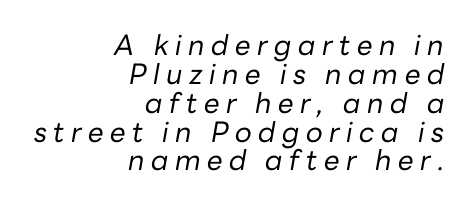
The image shows 28 px regular-weight type, italic (leaning right); set right-aligned, tight line spacing (1.03x), unusually wide letter spacing (+0.23 em), not underlined; low stroke contrast and a medium x-height.
